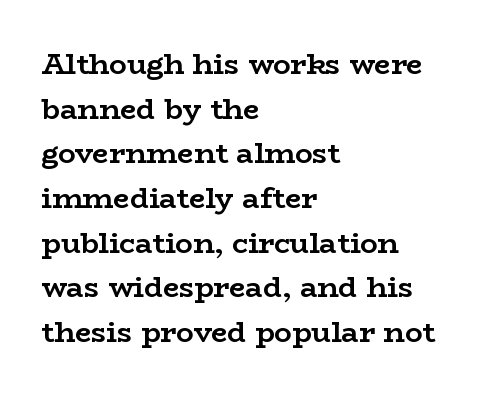
{"serif": "yes", "italic": "no", "bold": "yes", "weight": "semibold", "width": "wide", "stroke_contrast": "low", "x_height": "medium", "monospaced": "no", "underline": "no", "align": "left", "line_spacing": "normal", "line_spacing_ratio": 1.54, "letter_spacing": "normal", "letter_spacing_em": 0.0, "glyph_px": 29}
